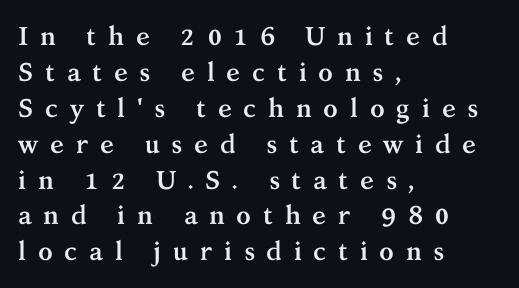
Q: Is the text bold? A: Yes.
Q: Is the text italic (slanted)? A: No, it is upright.
Q: Is the text underlined? A: No.
Q: How is the paragraph aligned? A: Left-aligned.
Q: Is the spacing between letters normal or unusually wide? A: Unusually wide.
Q: Is the spacing between lines tight, normal or loose? A: Normal.
